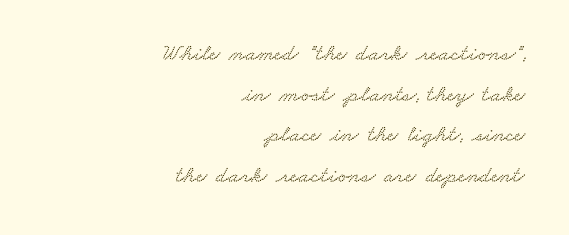
{"underline": "no", "align": "right", "line_spacing_ratio": 1.77, "letter_spacing": "normal", "letter_spacing_em": 0.0, "glyph_px": 23}
